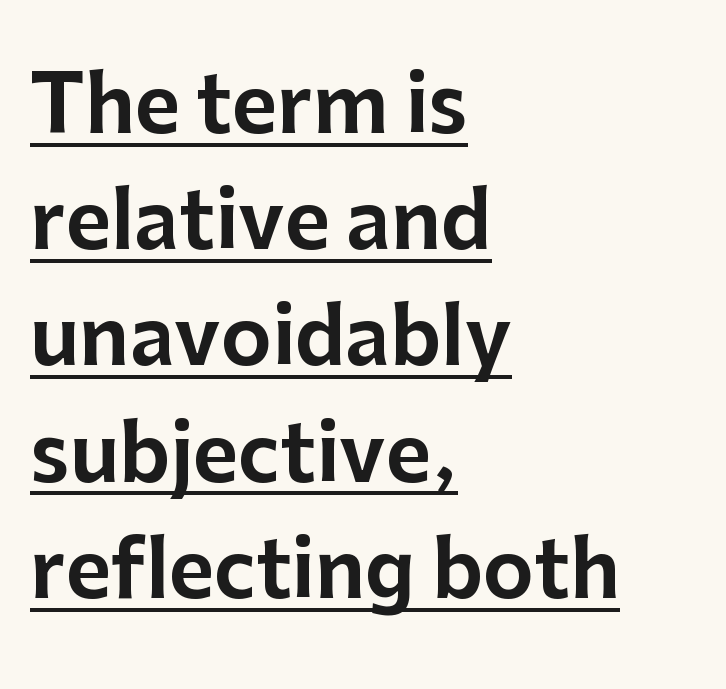
Q: Is the text italic (slanted)? A: No, it is upright.
Q: Is the typeface a serif or a sans-serif typeface? A: Sans-serif.
Q: Is the text underlined? A: Yes.
Q: How is the paragraph aligned? A: Left-aligned.
Q: Is the spacing between letters normal or unusually wide? A: Normal.
Q: Is the spacing between lines tight, normal or loose? A: Normal.
Q: Width (condensed, normal, or wide)? A: Normal.
Q: Stroke contrast? A: Low.
Q: x-height? A: Medium.
Q: Monospaced? A: No.
